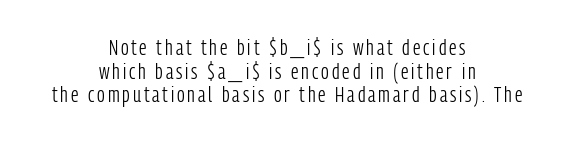
How would I describe the line gaps? Narrow and economical. Check the space under the baseline: it is left empty. Summary of weight: not heavy and not bold. You can tell it's not italic because the verticals are truly vertical.
